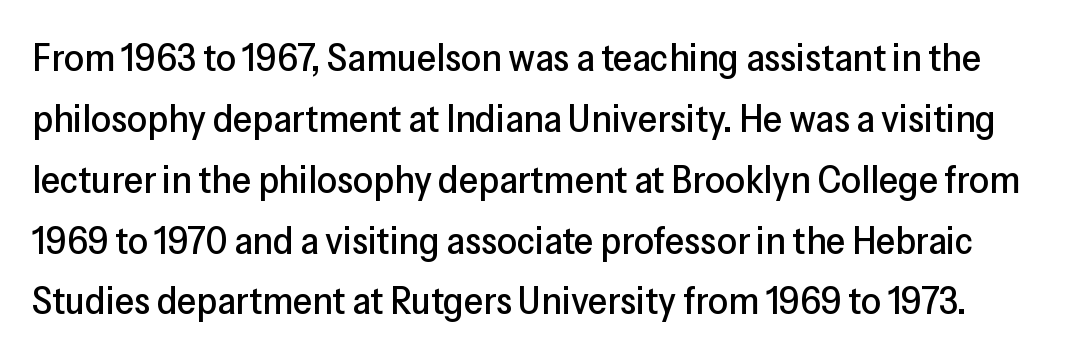
{"serif": "no", "italic": "no", "width": "normal", "stroke_contrast": "low", "x_height": "medium", "monospaced": "no", "underline": "no", "line_spacing": "normal", "line_spacing_ratio": 1.56, "letter_spacing": "normal", "letter_spacing_em": 0.0, "glyph_px": 39}
